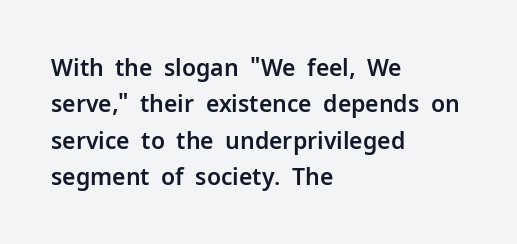
Style check: upright. Honestly, the letter spacing is just normal — you wouldn't notice it. Short and long lines alike share a common starting point at left. Any mark beneath the type? The region is blank. Interline gaps are of average width in this sample.
